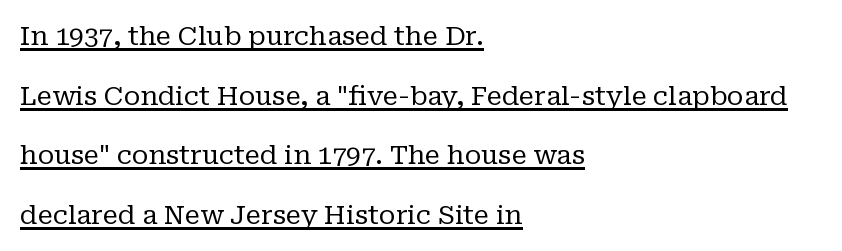
These glyphs show unthickened strokes, regular width or finer. Glance below the letters and you will spot a drawn line. The rendering uses a large line-height, opening up the rows. These lines are set flush left with a ragged right edge. Nope, not italic — everything's standing straight.
